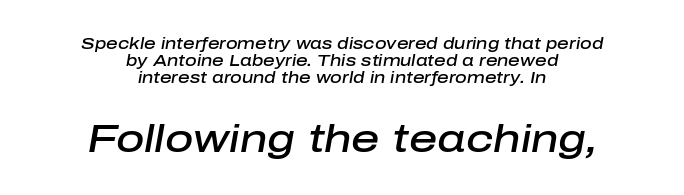
{"italic": "yes", "lean": "right", "slant_degrees": 10, "bold": "semi", "weight": "semibold", "width": "normal", "stroke_contrast": "low", "x_height": "medium", "monospaced": "no", "underline": "no", "align": "center", "line_spacing": "tight", "line_spacing_ratio": 1.07, "letter_spacing": "normal", "letter_spacing_em": 0.0, "larger_block": "second", "size_ratio": 2.44, "glyph_px": 39}
